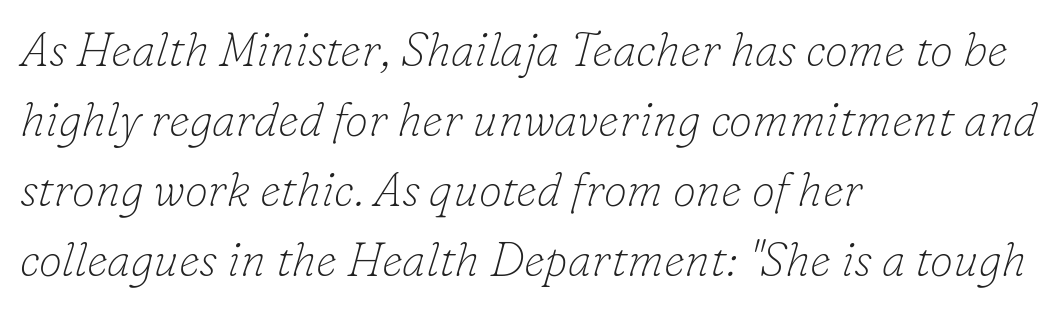
The image shows 47 px thin serif type, italic (leaning right); set left-aligned, normal line spacing (1.49x), normal letter spacing, not underlined; low stroke contrast and a small x-height.
